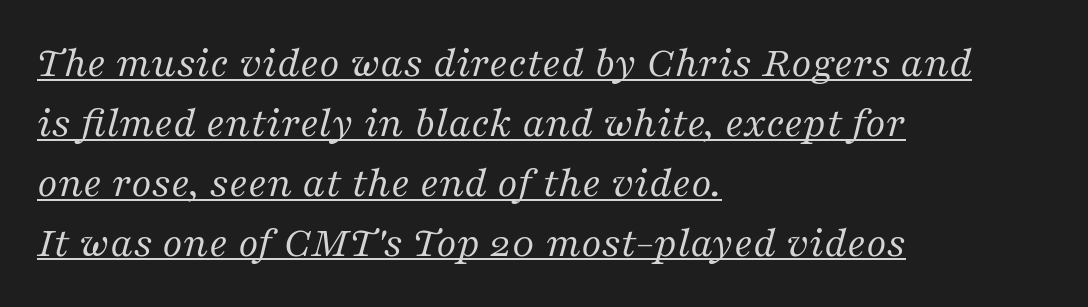
{"serif": "yes", "italic": "yes", "lean": "right", "slant_degrees": 16, "bold": "no", "weight": "regular", "width": "normal", "stroke_contrast": "medium", "x_height": "medium", "monospaced": "no", "underline": "yes", "align": "left", "line_spacing": "normal", "line_spacing_ratio": 1.36, "letter_spacing": "normal", "letter_spacing_em": 0.0, "glyph_px": 44}
